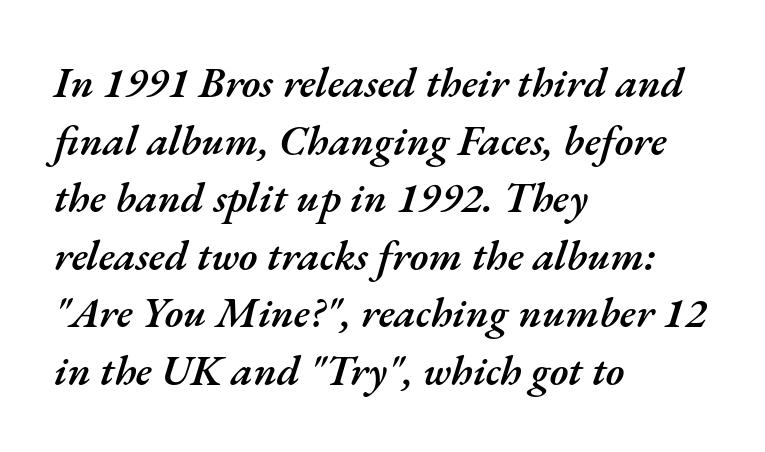
The image shows 42 px semibold type, italic (leaning right); set left-aligned, normal line spacing (1.37x), normal letter spacing, not underlined; medium stroke contrast and a small x-height.
